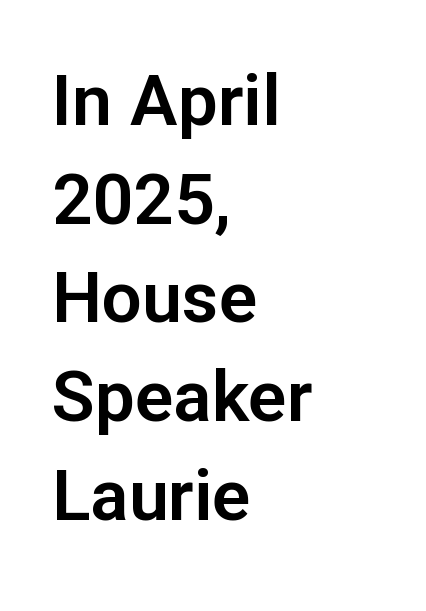
Q: Is the text italic (slanted)? A: No, it is upright.
Q: Is the typeface a serif or a sans-serif typeface? A: Sans-serif.
Q: Is the text underlined? A: No.
Q: How is the paragraph aligned? A: Left-aligned.
Q: Is the spacing between letters normal or unusually wide? A: Normal.
Q: Is the spacing between lines tight, normal or loose? A: Normal.
Q: Width (condensed, normal, or wide)? A: Normal.
Q: Stroke contrast? A: Low.
Q: x-height? A: Medium.
Q: Monospaced? A: No.
